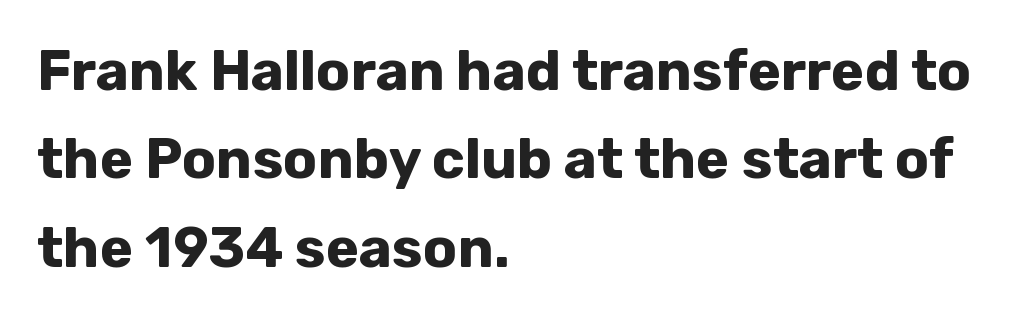
The image shows 56 px bold sans-serif type, upright; set left-aligned, normal line spacing (1.58x), normal letter spacing, not underlined; low stroke contrast and a medium x-height.
